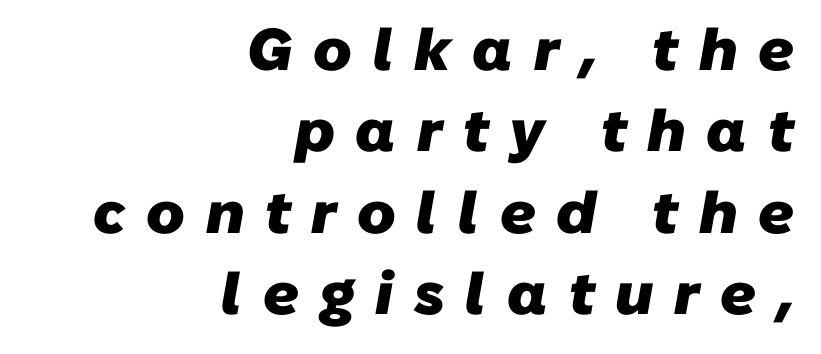
{"serif": "no", "bold": "yes", "weight": "heavy", "width": "normal", "stroke_contrast": "low", "x_height": "medium", "monospaced": "no", "underline": "no", "align": "right", "line_spacing": "normal", "line_spacing_ratio": 1.38, "letter_spacing": "wide", "letter_spacing_em": 0.35, "glyph_px": 59}
